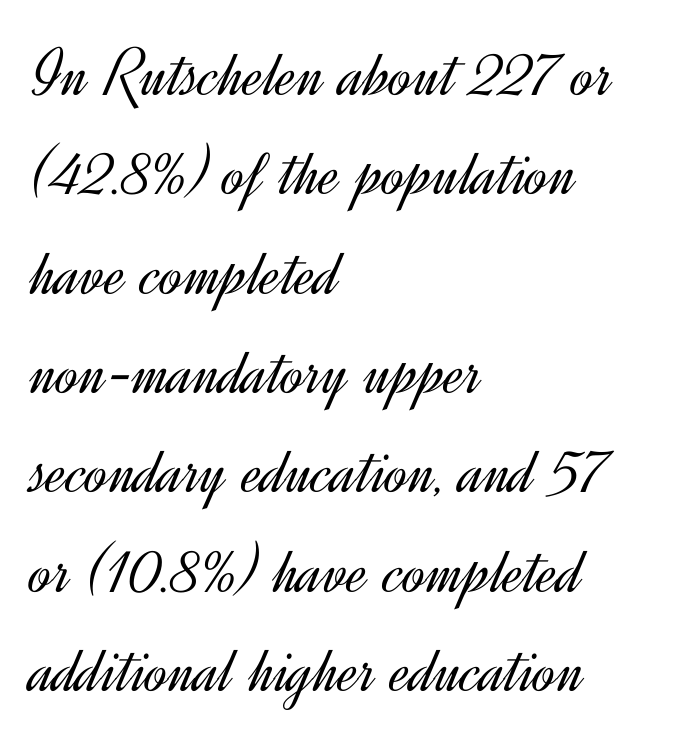
Q: Is the text bold? A: No.
Q: Is the text italic (slanted)? A: Yes.
Q: Is the typeface a serif or a sans-serif typeface? A: Sans-serif.
Q: Is the text underlined? A: No.
Q: How is the paragraph aligned? A: Left-aligned.
Q: Is the spacing between letters normal or unusually wide? A: Normal.
Q: Is the spacing between lines tight, normal or loose? A: Normal.
Q: Width (condensed, normal, or wide)? A: Normal.
Q: x-height? A: Small.
Q: Monospaced? A: No.
